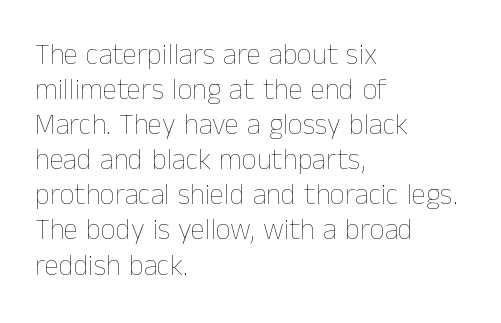
Here the glyphs are tracked normally, forming tight word shapes. A classic flush-left, rag-right setting is used for this passage. The font sits on the lighter half of the weight spectrum, regular included. The rendering uses natural spacing where letterforms have individual widths.
